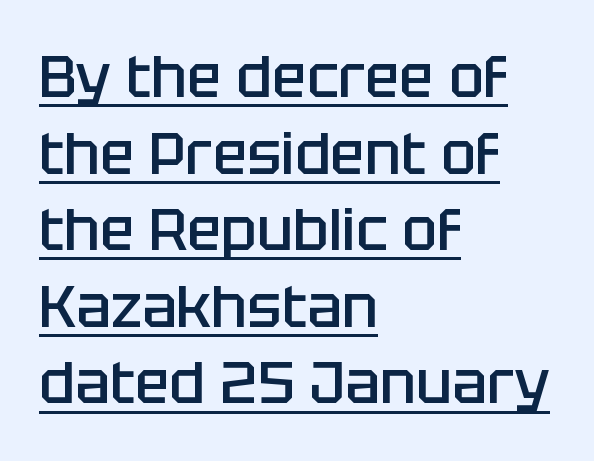
Q: Is the text bold? A: Semi-bold.
Q: Is the text italic (slanted)? A: No, it is upright.
Q: Is the typeface a serif or a sans-serif typeface? A: Sans-serif.
Q: Is the text underlined? A: Yes.
Q: How is the paragraph aligned? A: Left-aligned.
Q: Is the spacing between letters normal or unusually wide? A: Normal.
Q: Is the spacing between lines tight, normal or loose? A: Normal.
Q: Width (condensed, normal, or wide)? A: Normal.
Q: Stroke contrast? A: Low.
Q: x-height? A: Large.
Q: Monospaced? A: No.
